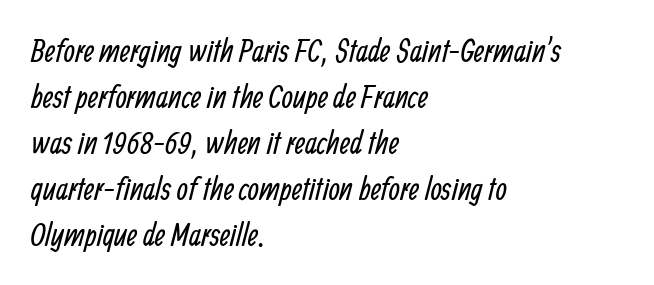
{"serif": "no", "bold": "no", "weight": "regular", "width": "condensed", "stroke_contrast": "low", "x_height": "medium", "monospaced": "no", "underline": "no", "align": "left", "line_spacing": "normal", "line_spacing_ratio": 1.44, "letter_spacing": "normal", "letter_spacing_em": 0.0, "glyph_px": 32}
